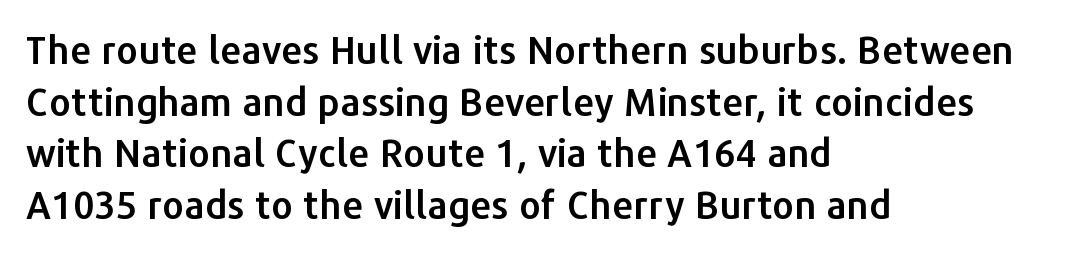
The image shows 38 px sans-serif type, upright; set left-aligned, normal line spacing (1.36x), normal letter spacing, not underlined; low stroke contrast and a medium x-height.
